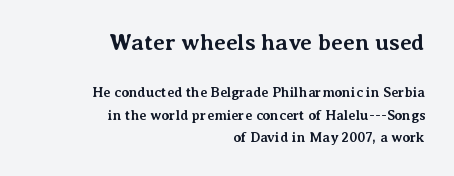
Large over small — that's the arrangement of the two blocks here. Line endings align vertically; line beginnings do not. The rendering uses a bold face; every stroke is thick and dark. The axis of the letterforms is exactly vertical. Observe the ordinary spacing: letters are neighbours, not strangers. Plain, unruled lines of type.
